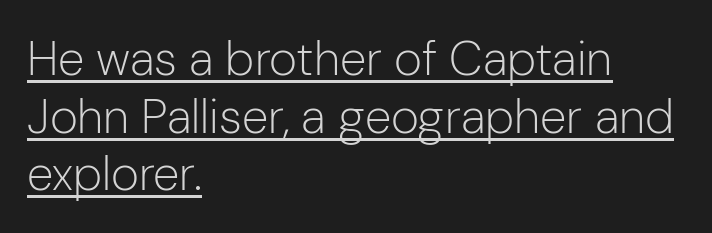
Does a line run under the words? Yes, clearly. The font's upright variant was chosen for this text. The line texture is even and compact thanks to regular tracking. This is sans-serif lettering, the kind often seen on screens and signage. Each letter keeps its own natural width here, so spacing adapts to shape.
